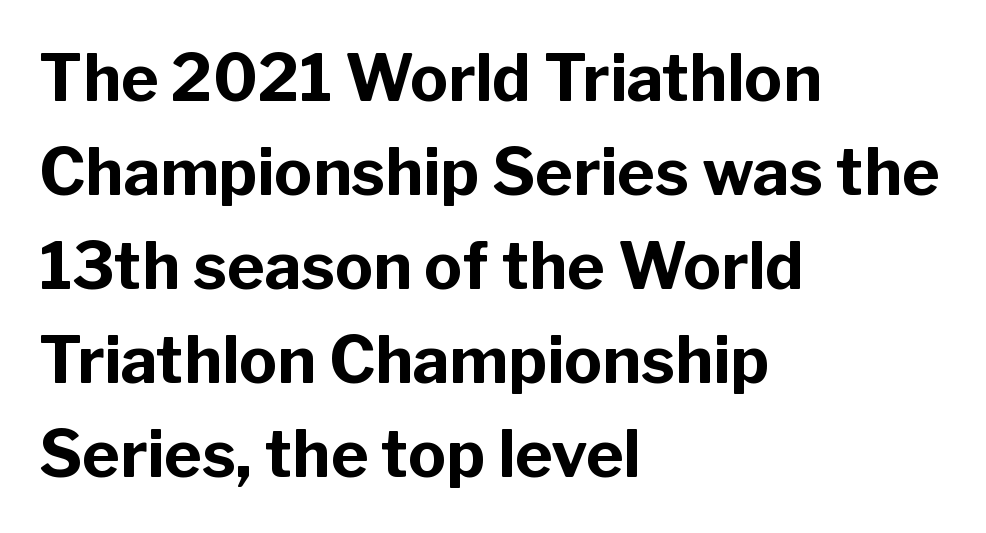
Q: Is the text bold? A: Yes.
Q: Is the text italic (slanted)? A: No, it is upright.
Q: Is the typeface a serif or a sans-serif typeface? A: Sans-serif.
Q: Is the text underlined? A: No.
Q: How is the paragraph aligned? A: Left-aligned.
Q: Is the spacing between letters normal or unusually wide? A: Normal.
Q: Is the spacing between lines tight, normal or loose? A: Normal.
Q: Width (condensed, normal, or wide)? A: Normal.
Q: Stroke contrast? A: Low.
Q: x-height? A: Medium.
Q: Monospaced? A: No.
